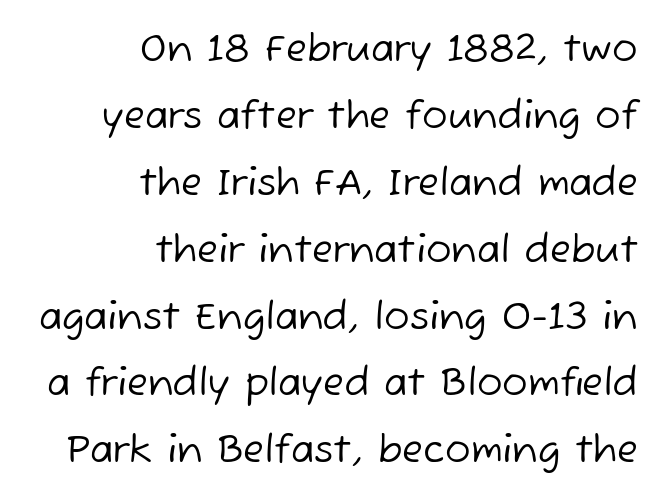
The image shows 38 px regular-weight sans-serif type; set right-aligned, line spacing 1.76x, normal letter spacing, not underlined; low stroke contrast and a medium x-height.
